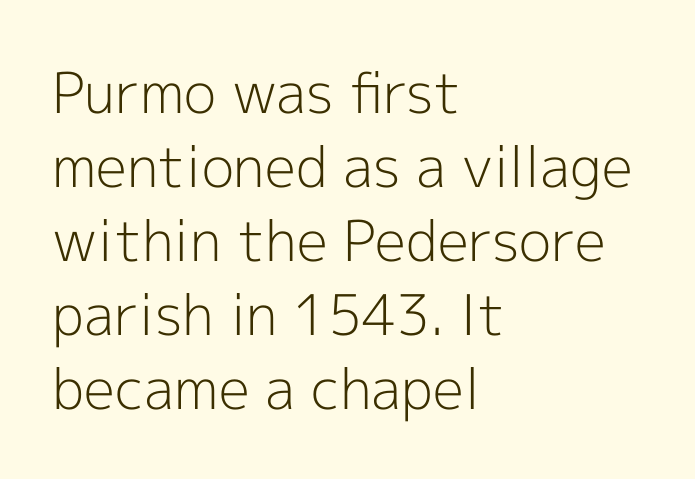
The image shows 56 px light sans-serif type, upright; set left-aligned, normal line spacing (1.32x), normal letter spacing, not underlined; a medium x-height.
